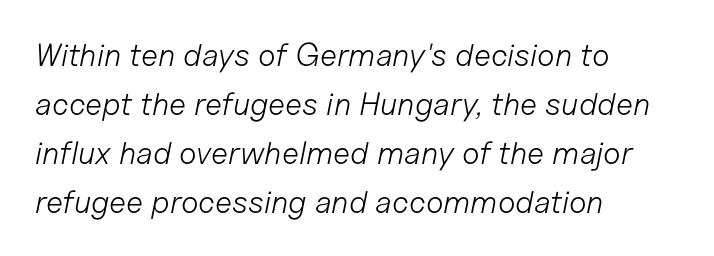
{"italic": "yes", "lean": "right", "slant_degrees": 11, "bold": "no", "weight": "light", "width": "normal", "stroke_contrast": "low", "x_height": "medium", "monospaced": "no", "underline": "no", "align": "left", "line_spacing": "normal", "line_spacing_ratio": 1.53, "letter_spacing": "normal", "letter_spacing_em": 0.0, "glyph_px": 32}
